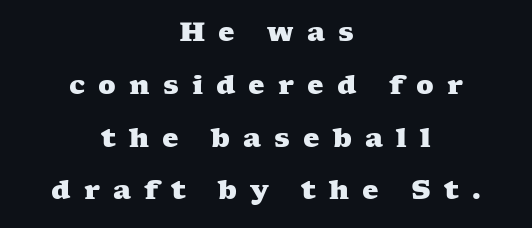
This block would shrink considerably if given ordinary leading; it's expanded now. The rendering uses a bold face; every stroke is thick and dark. Which margin do the lines hug? Neither — every line sits in the middle. Letters rest on an invisible, unmarked baseline. Someone cranked the tracking dial way up on this one.
